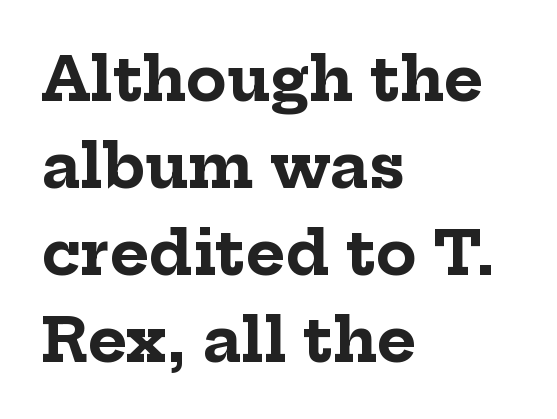
Q: Is the text bold? A: Yes.
Q: Is the text italic (slanted)? A: No, it is upright.
Q: Is the typeface a serif or a sans-serif typeface? A: Serif.
Q: Is the text underlined? A: No.
Q: How is the paragraph aligned? A: Left-aligned.
Q: Is the spacing between letters normal or unusually wide? A: Normal.
Q: Is the spacing between lines tight, normal or loose? A: Normal.
Q: Width (condensed, normal, or wide)? A: Normal.
Q: Stroke contrast? A: Low.
Q: x-height? A: Medium.
Q: Monospaced? A: No.
